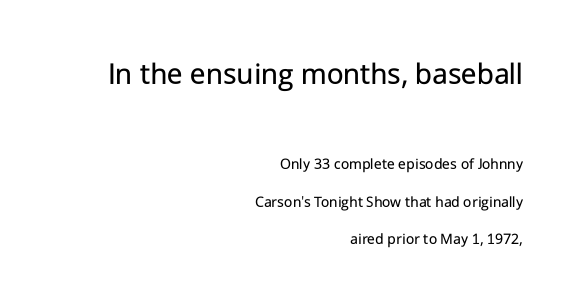
{"serif": "no", "italic": "no", "bold": "no", "weight": "regular", "width": "normal", "stroke_contrast": "low", "x_height": "medium", "monospaced": "no", "underline": "no", "align": "right", "line_spacing": "loose", "line_spacing_ratio": 2.34, "letter_spacing": "normal", "letter_spacing_em": 0.0, "larger_block": "first", "size_ratio": 2.0, "glyph_px": 32}
